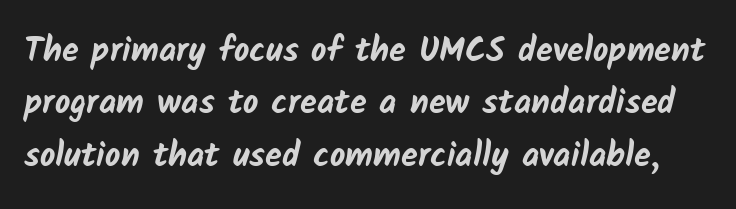
{"serif": "no", "bold": "yes", "weight": "bold", "width": "normal", "stroke_contrast": "low", "x_height": "medium", "monospaced": "no", "underline": "no", "line_spacing": "normal", "line_spacing_ratio": 1.54, "letter_spacing": "normal", "letter_spacing_em": 0.0, "glyph_px": 34}
